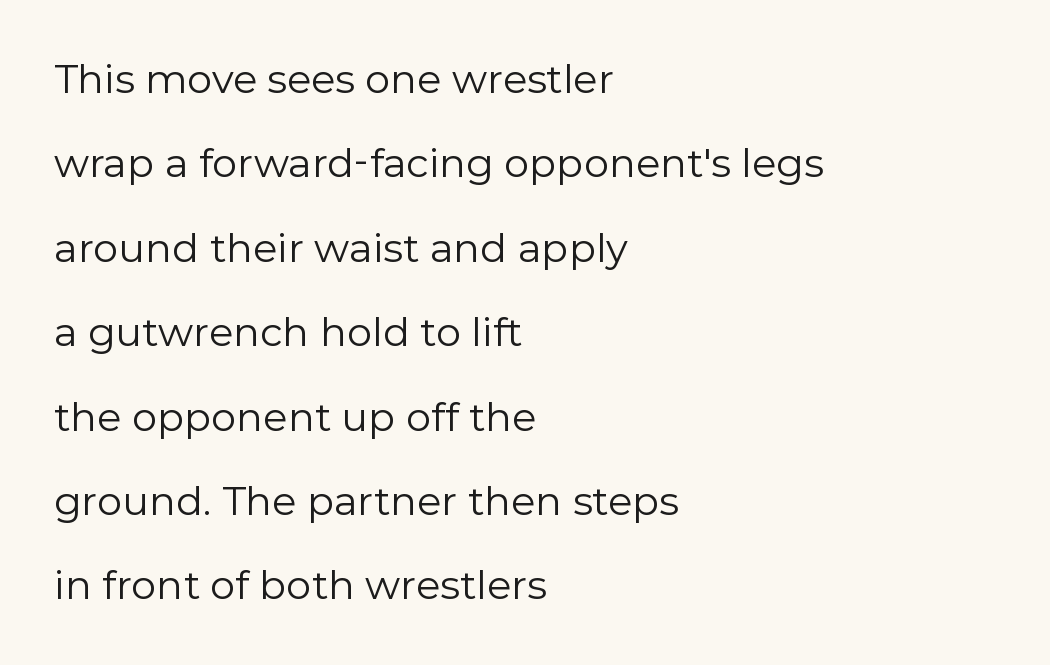
The image shows 40 px regular-weight sans-serif type, upright; set left-aligned, loose line spacing (2.11x), normal letter spacing, not underlined; low stroke contrast and a medium x-height.
